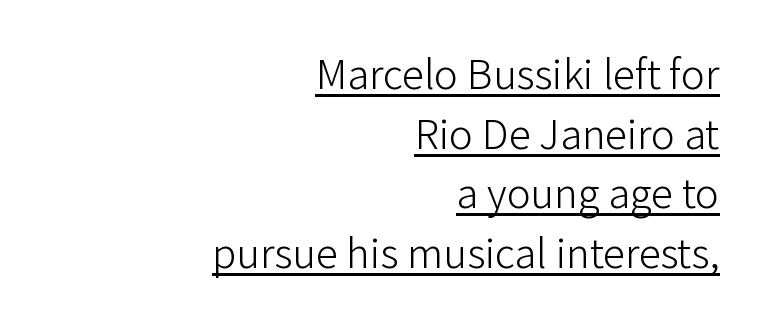
Q: Is the text bold? A: No.
Q: Is the text italic (slanted)? A: No, it is upright.
Q: Is the typeface a serif or a sans-serif typeface? A: Sans-serif.
Q: Is the text underlined? A: Yes.
Q: How is the paragraph aligned? A: Right-aligned.
Q: Is the spacing between letters normal or unusually wide? A: Normal.
Q: Is the spacing between lines tight, normal or loose? A: Normal.
Q: Width (condensed, normal, or wide)? A: Normal.
Q: Stroke contrast? A: Low.
Q: x-height? A: Medium.
Q: Monospaced? A: No.
